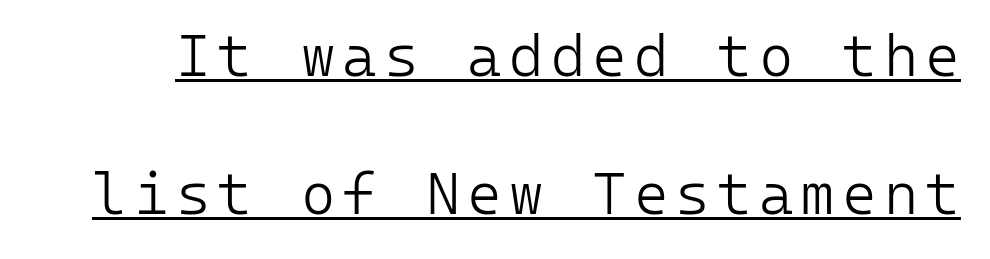
Looks like terminal output: every glyph gets an equal slot. Type style note: lacks serifs. Characters remain perfectly vertical along every line. This block would shrink considerably if given ordinary leading; it's expanded now. Underlining? Definitely there. Caption: face not bold, strokes unweighted.
